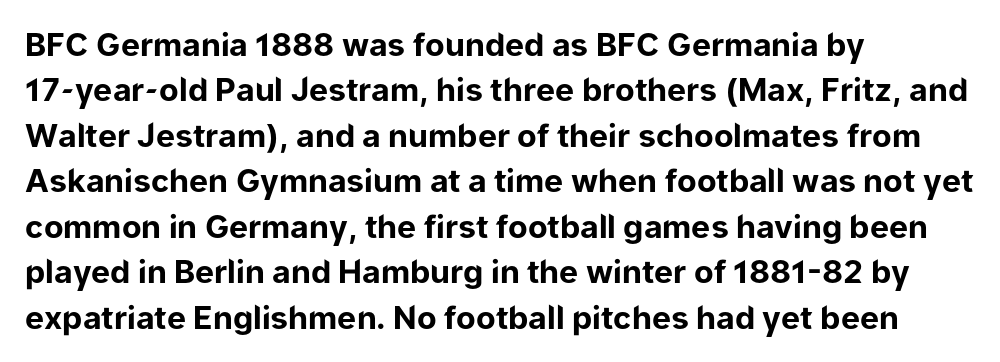
This sample uses a sans-serif face. Rows of type keep a routine distance in the vertical direction. Each letter keeps its own natural width here, so spacing adapts to shape. A bare baseline throughout the passage.
